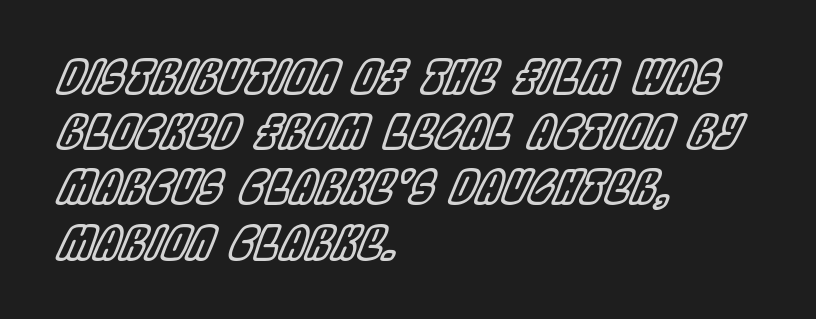
Q: Is the text italic (slanted)? A: Yes, it leans right by about 22 degrees.
Q: Is the text underlined? A: No.
Q: How is the paragraph aligned? A: Left-aligned.
Q: Is the spacing between letters normal or unusually wide? A: Normal.
Q: Width (condensed, normal, or wide)? A: Condensed.
Q: x-height? A: Large.
Q: Monospaced? A: No.
